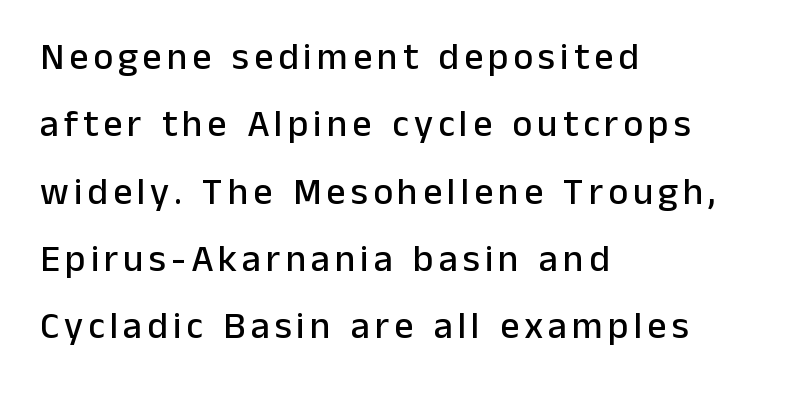
The image shows 38 px sans-serif type, upright; set left-aligned, line spacing 1.77x, not underlined; low stroke contrast and a medium x-height.
